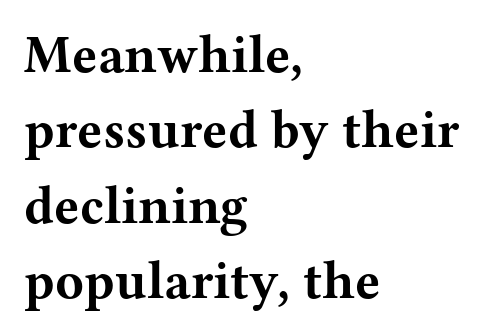
This block has exactly the height ordinary leading produces. Which margin do the lines hug? The left one — the right edge is uneven. Weight check: bold — yes, fully. The string is rendered with underlining switched off. Quick note: not italic, upright. Each letter keeps its own natural width here, so spacing adapts to shape.
